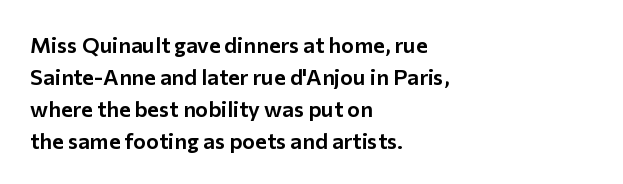
The image shows 22 px text type, upright; set left-aligned, normal line spacing (1.45x), normal letter spacing, not underlined.
